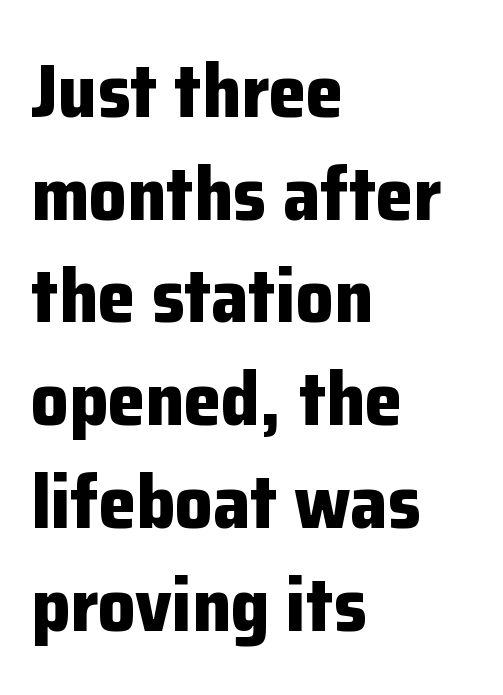
Q: Is the text bold? A: Yes.
Q: Is the text italic (slanted)? A: No, it is upright.
Q: Is the typeface a serif or a sans-serif typeface? A: Sans-serif.
Q: Is the text underlined? A: No.
Q: How is the paragraph aligned? A: Left-aligned.
Q: Is the spacing between letters normal or unusually wide? A: Normal.
Q: Is the spacing between lines tight, normal or loose? A: Normal.
Q: Width (condensed, normal, or wide)? A: Normal.
Q: Stroke contrast? A: Low.
Q: x-height? A: Medium.
Q: Monospaced? A: No.
